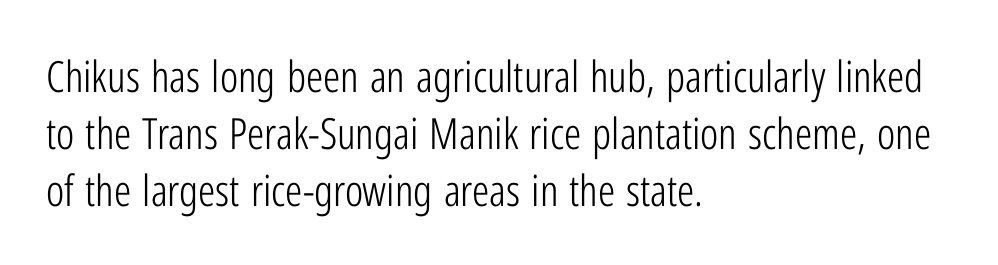
{"serif": "no", "italic": "no", "bold": "no", "weight": "light", "width": "condensed", "stroke_contrast": "low", "x_height": "medium", "monospaced": "no", "underline": "no", "align": "left", "line_spacing": "normal", "line_spacing_ratio": 1.32, "letter_spacing": "normal", "letter_spacing_em": 0.0, "glyph_px": 43}
